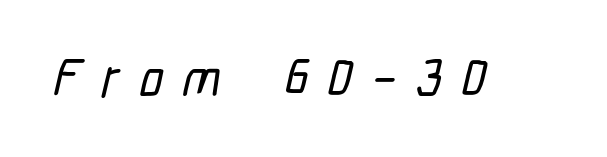
Q: Is the typeface a serif or a sans-serif typeface? A: Sans-serif.
Q: Is the text underlined? A: No.
Q: Is the spacing between letters normal or unusually wide? A: Unusually wide.
Q: Width (condensed, normal, or wide)? A: Condensed.
Q: Stroke contrast? A: Low.
Q: x-height? A: Medium.
Q: Monospaced? A: No.
